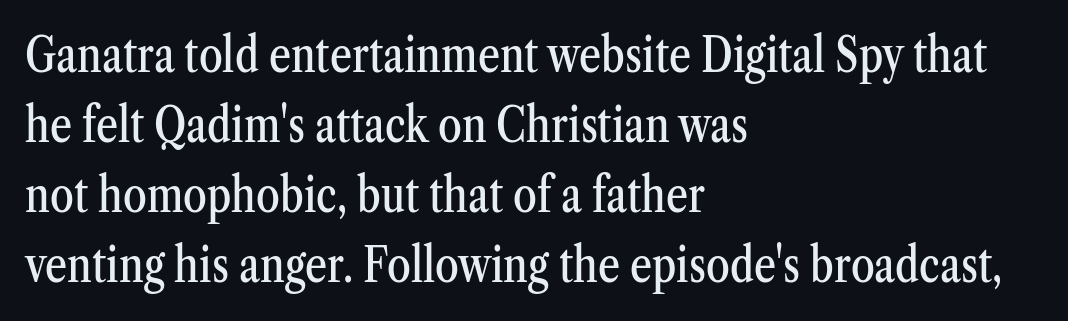
The ragged edge is on the right, which tells us the setting is flush left. Check where the strokes stop: tiny serifs finish them off. Underline: absent. The rendering uses natural spacing where letterforms have individual widths. Vertical spacing — default. Each word holds together tightly as a unit, with standard inter-letter gaps.
